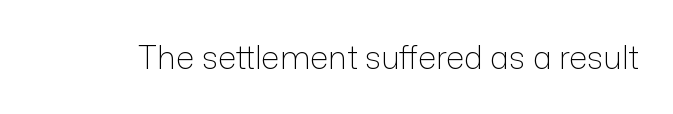
Q: Is the text bold? A: No.
Q: Is the text italic (slanted)? A: No, it is upright.
Q: Is the typeface a serif or a sans-serif typeface? A: Sans-serif.
Q: Is the text underlined? A: No.
Q: Is the spacing between letters normal or unusually wide? A: Normal.
Q: Width (condensed, normal, or wide)? A: Normal.
Q: Stroke contrast? A: Low.
Q: x-height? A: Medium.
Q: Monospaced? A: No.
